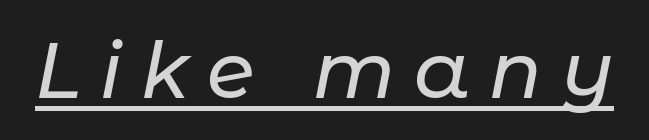
Yep, that's italic — everything's leaning. Think of a printed novel: that variable character pitch is what you see here. The type is letterspaced generously, with wide tracking. Every word sits above its own underline.
